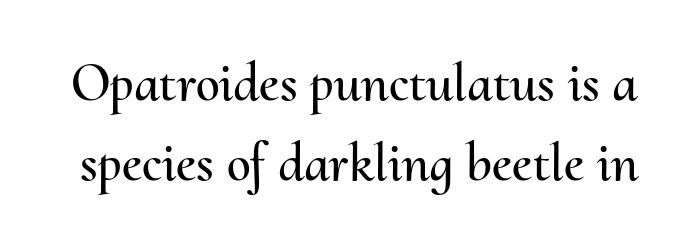
In terms of leading, this rendering sits right in the middle. Beneath every word, the page is bare. The axis of the letterforms is exactly vertical. Think of a printed novel: that variable character pitch is what you see here. No extra tracking has been applied to these lines.
